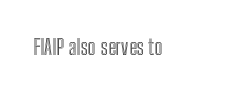
Q: Is the text italic (slanted)? A: No, it is upright.
Q: Is the text underlined? A: No.
Q: Is the spacing between letters normal or unusually wide? A: Normal.
